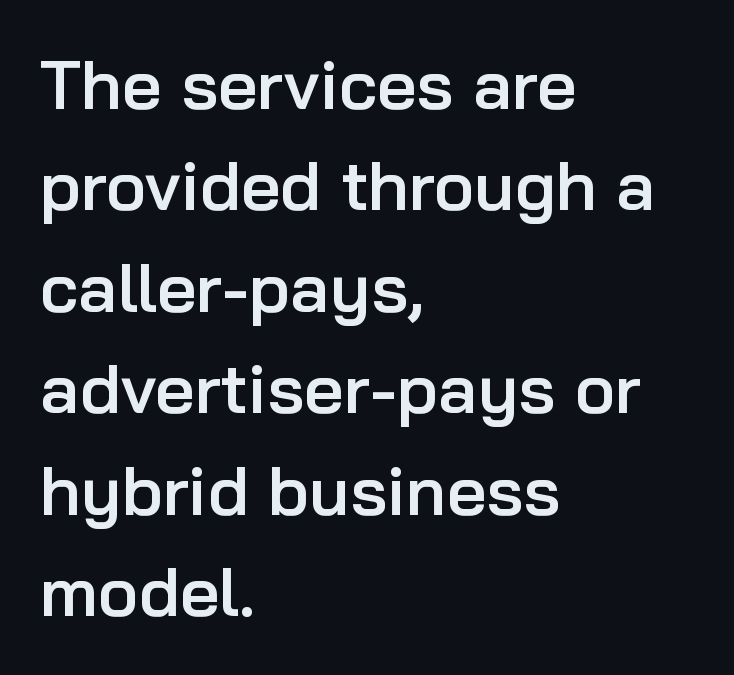
Q: Is the text bold? A: Semi-bold.
Q: Is the text italic (slanted)? A: No, it is upright.
Q: Is the typeface a serif or a sans-serif typeface? A: Sans-serif.
Q: Is the text underlined? A: No.
Q: How is the paragraph aligned? A: Left-aligned.
Q: Is the spacing between letters normal or unusually wide? A: Normal.
Q: Is the spacing between lines tight, normal or loose? A: Normal.
Q: Width (condensed, normal, or wide)? A: Normal.
Q: Stroke contrast? A: Low.
Q: x-height? A: Medium.
Q: Monospaced? A: No.
